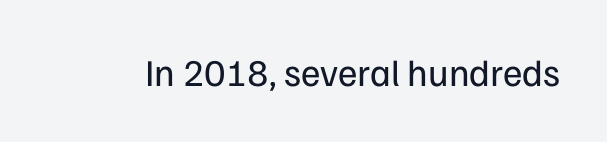
The image shows 38 px regular-weight sans-serif type, upright; set normal letter spacing, not underlined; low stroke contrast and a medium x-height.
